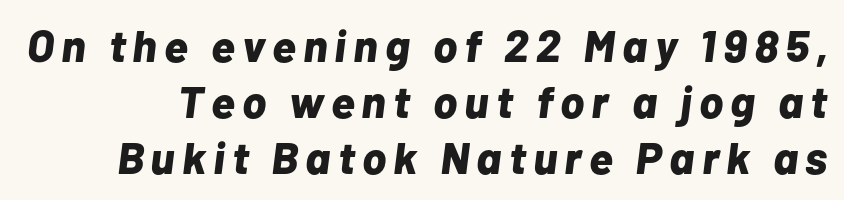
The image shows 45 px bold type, italic (leaning right); set line spacing 1.24x, not underlined; low stroke contrast and a medium x-height.
